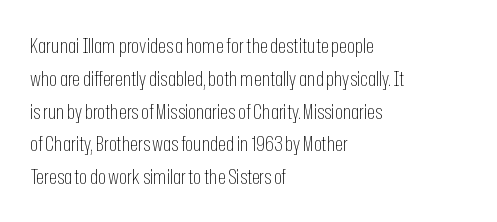
{"italic": "no", "bold": "no", "underline": "no", "align": "left", "line_spacing": "normal", "line_spacing_ratio": 1.56, "letter_spacing": "normal", "letter_spacing_em": 0.0, "glyph_px": 21}
